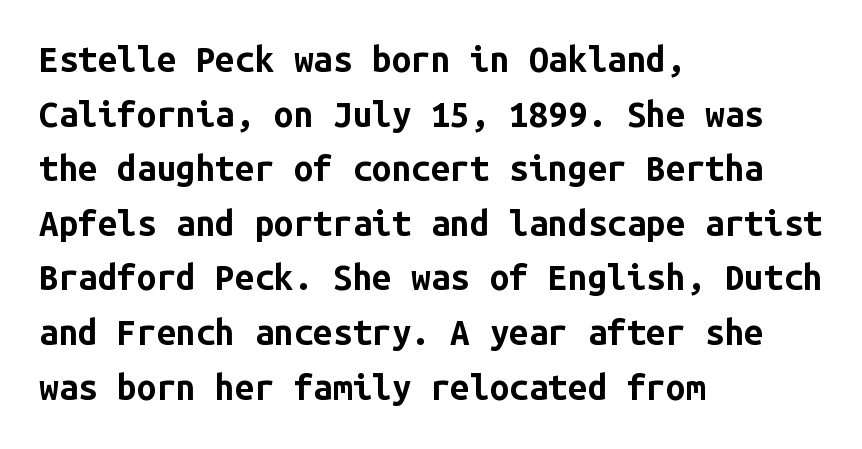
The image shows 35 px bold sans-serif type, upright, monospaced; set left-aligned, normal line spacing (1.56x), normal letter spacing, not underlined; low stroke contrast and a medium x-height.
